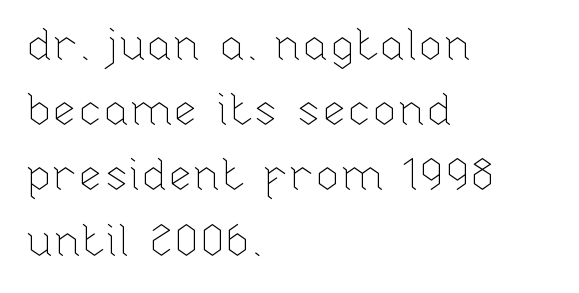
Letters have the restrained weight of plain body copy at most. Compared with typical body copy, the letter spacing here is the same. The passage is arranged the way most books set body copy — flush left. The passage shown is typed in a proportional face where columns would drift. Every character sits straight up, as roman type does. Summary of vertical rhythm: regular, with standard interline spacing.
